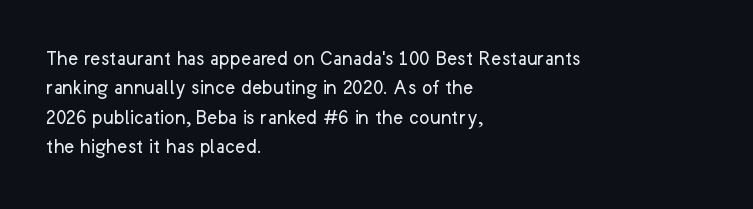
Bare-footed words on every line. Every stem runs plumb, perpendicular to the baseline. The typesetting does not lean heavy: it is not bold. Tracking value appears to be zero — textbook default spacing. The vertical gap from one line to the next is medium.
